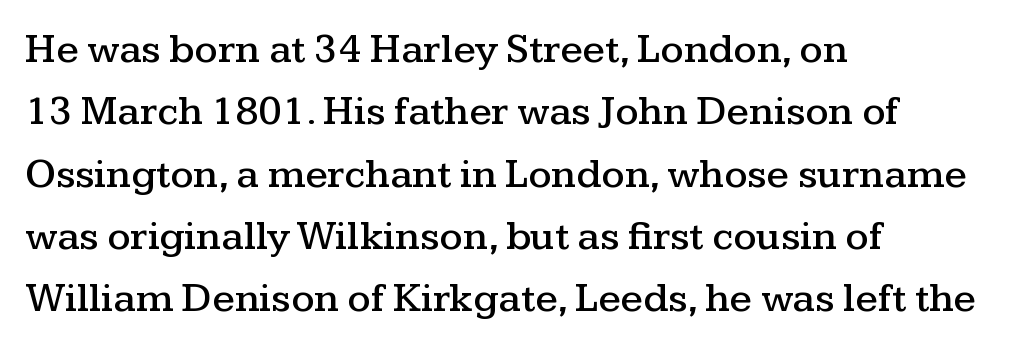
A classic flush-left, rag-right setting is used for this passage. A typesetter would mark this as roman, not italic. Typographically, this falls in the serif category. What's the leading like? Ordinary, nothing unusual. Unmarked baselines from the first word to the last. The rendering uses natural spacing where letterforms have individual widths.
